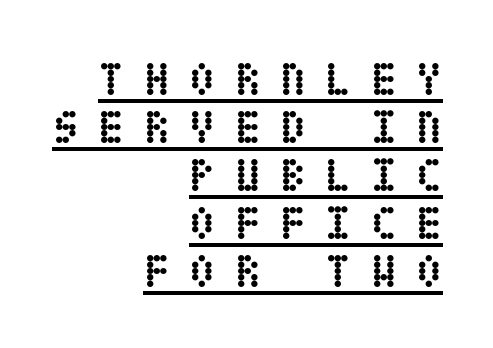
Cramped leading. Each line of the rendering has a horizontal stroke beneath the glyphs. Vertical strokes here are truly vertical. There is plenty of visible air inserted between adjacent glyphs.
